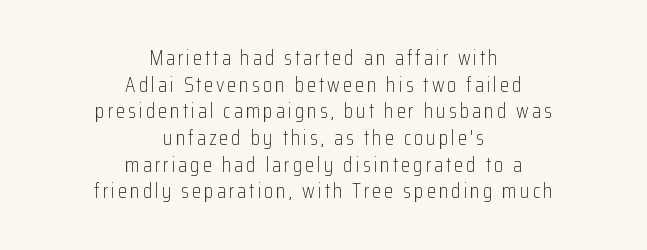
Descenders are the only things crossing below the line. Baseline-to-baseline distance is the conventional proportion of letter height. The text block is weighted toward neither margin, spreading evenly from the middle. The lettering stays uniformly vertical, giving the passage a roman look.
